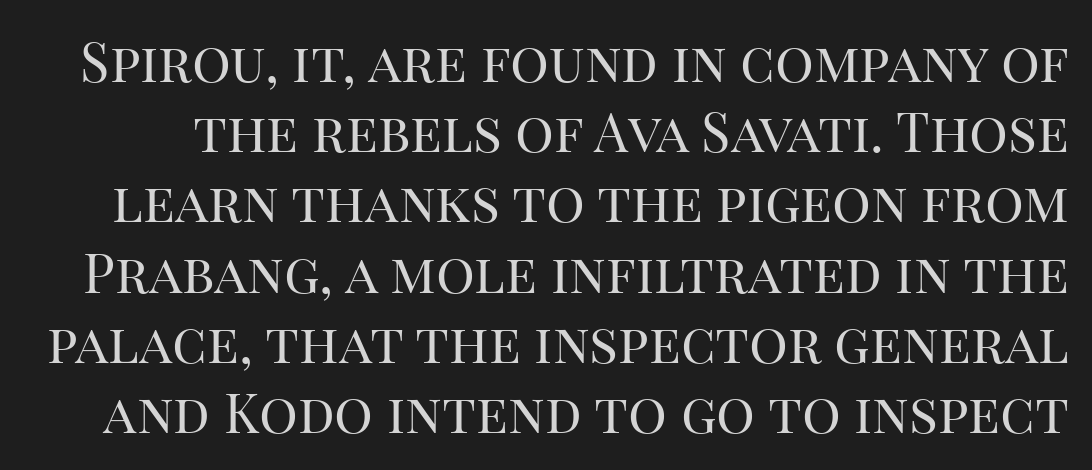
{"serif": "yes", "italic": "no", "bold": "no", "weight": "regular", "width": "normal", "stroke_contrast": "high", "x_height": "large", "monospaced": "no", "underline": "no", "line_spacing": "normal", "line_spacing_ratio": 1.3, "letter_spacing": "normal", "letter_spacing_em": 0.0, "glyph_px": 54}
